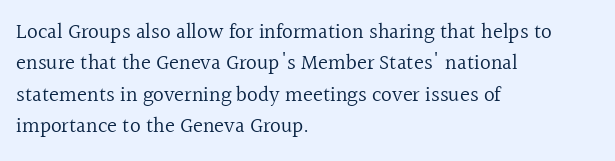
Q: Is the text bold? A: No.
Q: Is the text italic (slanted)? A: No, it is upright.
Q: Is the text underlined? A: No.
Q: How is the paragraph aligned? A: Left-aligned.
Q: Is the spacing between letters normal or unusually wide? A: Normal.
Q: Is the spacing between lines tight, normal or loose? A: Normal.
